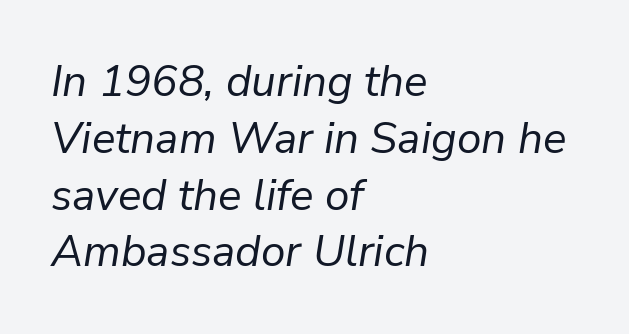
The image shows 44 px regular-weight type, italic (leaning right); set left-aligned, normal line spacing (1.29x), normal letter spacing, not underlined; low stroke contrast and a medium x-height.
